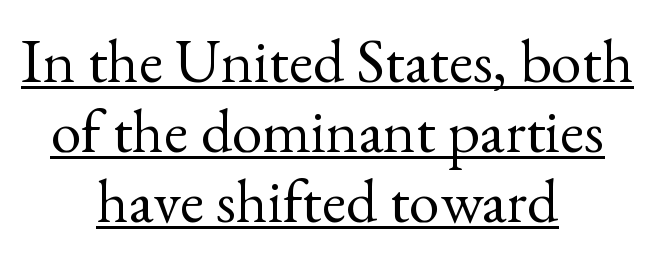
The letters look calm and open, with moderate or lighter stems. When letters stand straight like this, we call the style roman or upright. You can see a thin bar hugging the bottom of the glyphs. Old-style or modern, the face here clearly has serifs.
